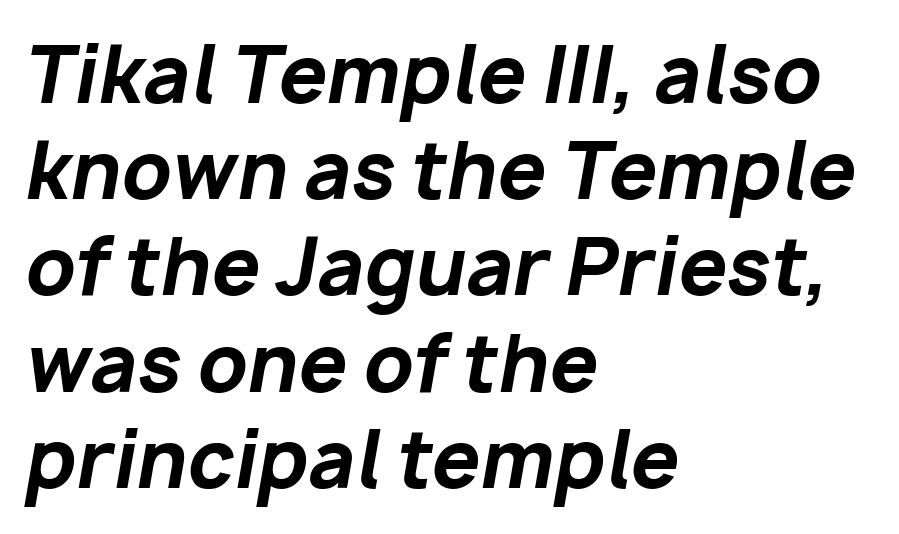
The image shows 77 px bold type, italic (leaning right); set left-aligned, normal line spacing (1.25x), normal letter spacing, not underlined; low stroke contrast and a medium x-height.
